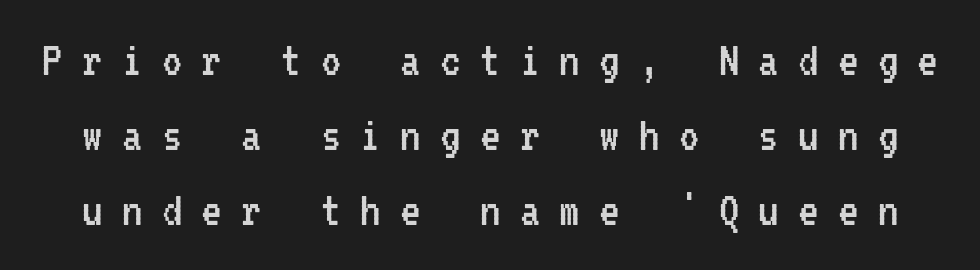
Unlike a traditional serif, this face leaves its strokes unadorned. Just letters on the line, the space beneath them empty. The rows are spaced the way most documents space them. Posture: vertical. Do the characters align in a grid? Yes, the font is monospaced. Stem width sits at or under what a default text font uses.
